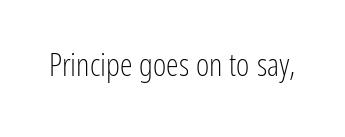
{"serif": "no", "italic": "no", "bold": "no", "weight": "light", "width": "condensed", "stroke_contrast": "low", "x_height": "medium", "monospaced": "no", "underline": "no", "letter_spacing": "normal", "letter_spacing_em": 0.0, "glyph_px": 32}
